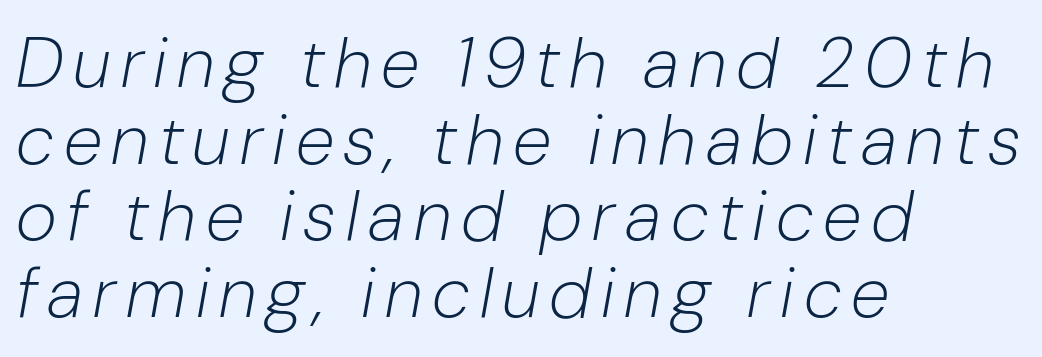
{"italic": "yes", "lean": "right", "slant_degrees": 10, "bold": "no", "weight": "light", "width": "normal", "stroke_contrast": "low", "x_height": "medium", "monospaced": "no", "underline": "no", "align": "left", "line_spacing": "tight", "line_spacing_ratio": 1.08, "glyph_px": 71}
